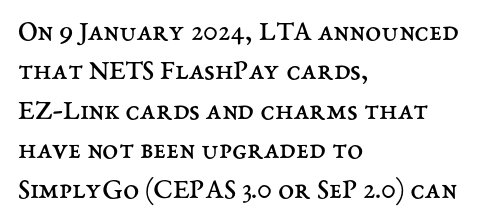
A typesetter would call this leading conventional body-copy spacing. Nothing unusual about the tracking: characters are spaced as the font intends. Vertical stems look standard width or narrower in stroke. Vertical strokes here are truly vertical. Quick note: underline off.
